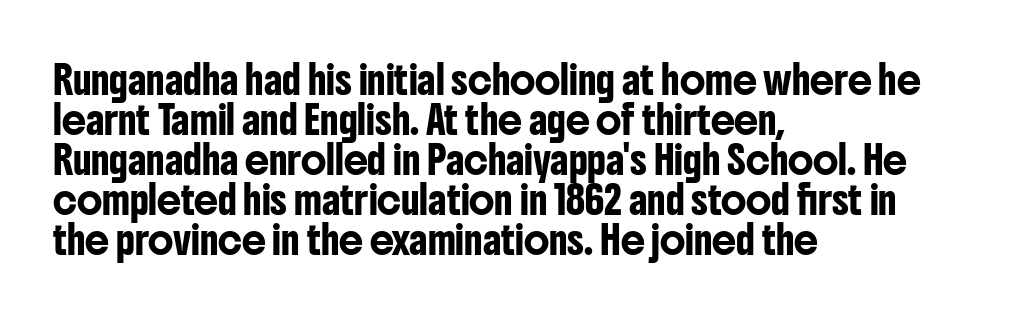
Q: Is the text italic (slanted)? A: No, it is upright.
Q: Is the text underlined? A: No.
Q: How is the paragraph aligned? A: Left-aligned.
Q: Is the spacing between letters normal or unusually wide? A: Normal.
Q: Is the spacing between lines tight, normal or loose? A: Normal.
